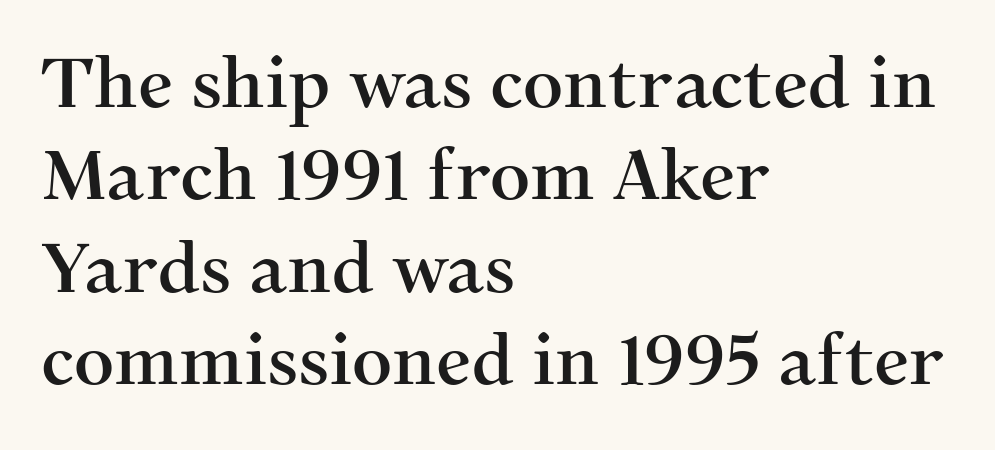
{"serif": "yes", "italic": "no", "width": "normal", "stroke_contrast": "medium", "x_height": "medium", "monospaced": "no", "underline": "no", "align": "left", "line_spacing": "normal", "line_spacing_ratio": 1.32, "letter_spacing": "normal", "letter_spacing_em": 0.0, "glyph_px": 70}
